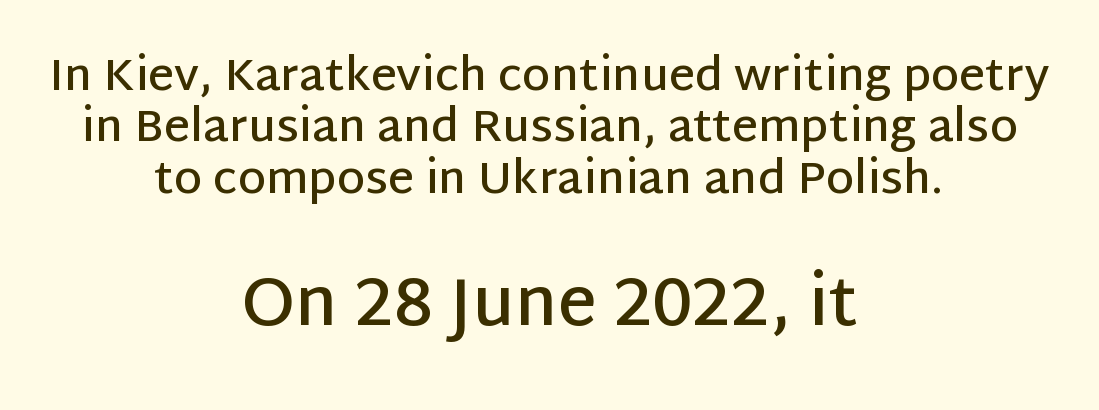
{"serif": "no", "italic": "no", "bold": "semi", "weight": "semibold", "width": "normal", "stroke_contrast": "low", "x_height": "large", "monospaced": "no", "underline": "no", "align": "center", "line_spacing": "tight", "line_spacing_ratio": 1.14, "letter_spacing": "normal", "letter_spacing_em": 0.0, "larger_block": "second", "size_ratio": 1.51, "glyph_px": 68}
